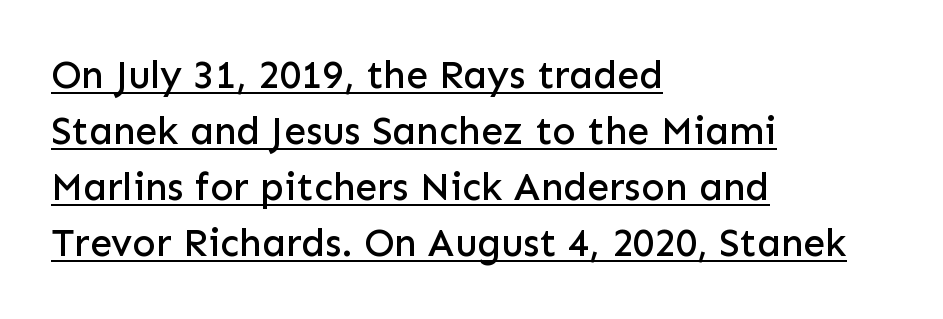
Type style note: lacks serifs. Like a heading marked for emphasis, these lines bear an underscore. All the whitespace from short lines collects on the right. There is no visible air inserted between adjacent glyphs. Horizontal bands of white between lines are of average thickness. A typesetter would mark this as roman, not italic.
